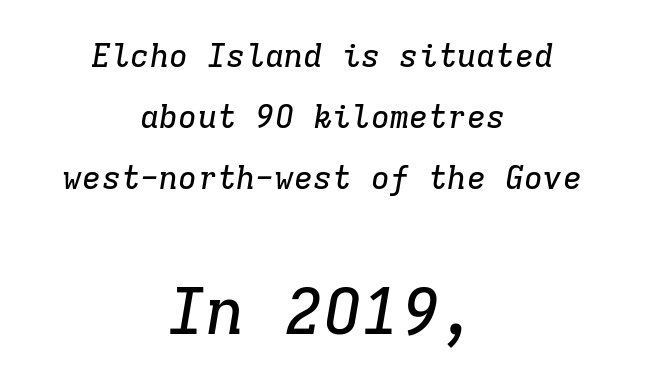
The image shows 65 px serif type, italic (leaning right), monospaced; set centered, loose line spacing (1.91x), normal letter spacing, not underlined; the second (bottom) block is 2.03x larger; low stroke contrast and a medium x-height.
